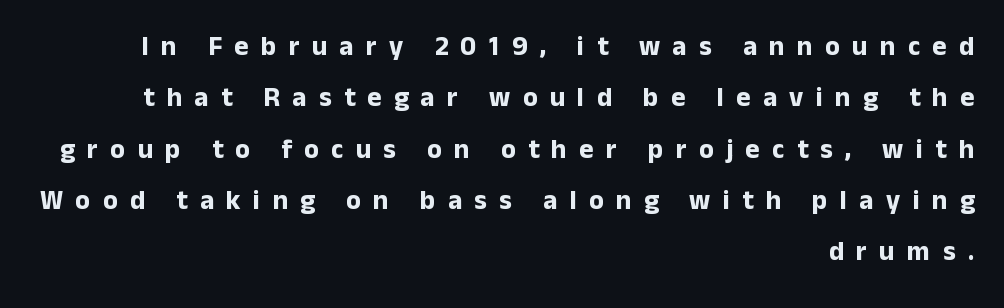
{"italic": "no", "bold": "yes", "underline": "no", "align": "right", "line_spacing": "loose", "line_spacing_ratio": 1.9, "letter_spacing": "wide", "letter_spacing_em": 0.46, "glyph_px": 27}
